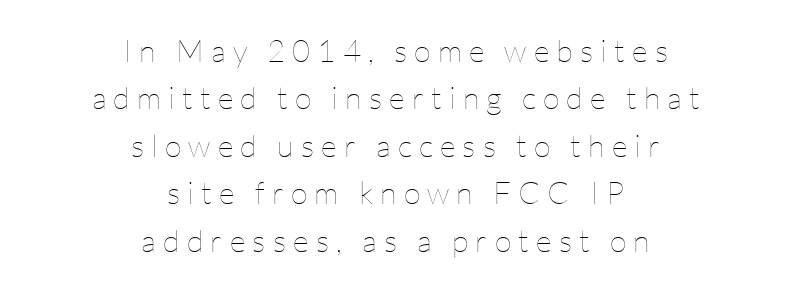
Does the copy run flush right? No — it is centered line by line. The passage shown stacks its lines at a standard gap. Glance below the letters and you will spot only blank space. These lines were composed using upright roman letters.
